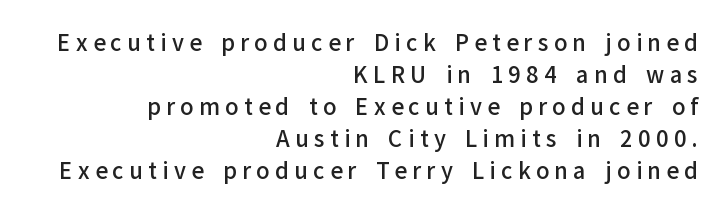
Each word looks stretched out because of the extra space between its letters. Plain, unruled lines of type. Successive baselines arrive at the customary interval. This sample is right-justified, so line beginnings fall wherever the words allow.
